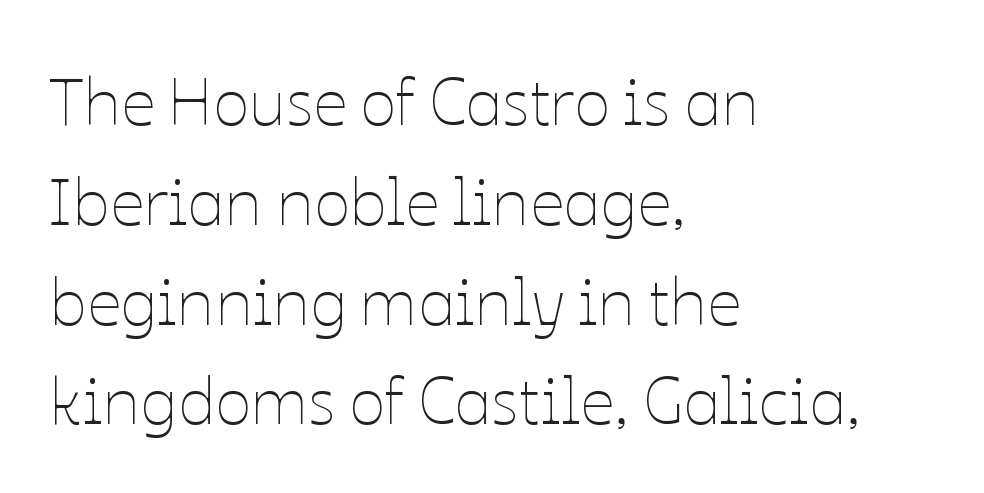
The image shows 67 px thin type, upright; set left-aligned, normal line spacing (1.49x), normal letter spacing, not underlined; low stroke contrast and a medium x-height.
